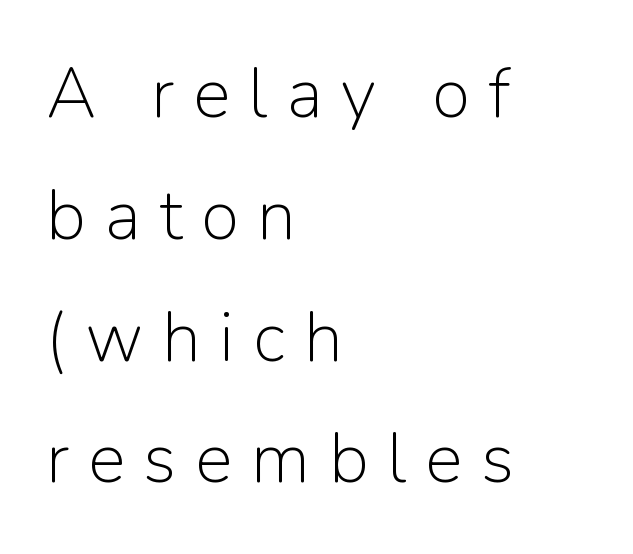
{"serif": "no", "italic": "no", "bold": "no", "weight": "light", "width": "normal", "stroke_contrast": "low", "x_height": "medium", "monospaced": "no", "underline": "no", "align": "left", "line_spacing_ratio": 1.74, "letter_spacing": "wide", "letter_spacing_em": 0.27, "glyph_px": 70}
